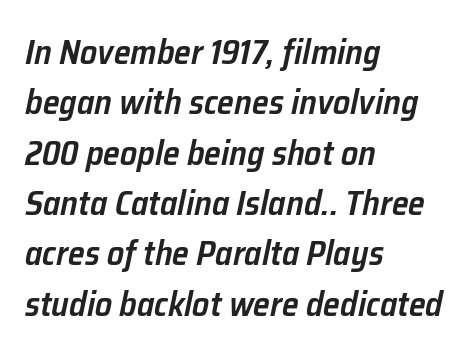
{"italic": "yes", "lean": "right", "slant_degrees": 12, "bold": "semi", "weight": "semibold", "width": "normal", "stroke_contrast": "low", "x_height": "medium", "monospaced": "no", "underline": "no", "align": "left", "line_spacing": "normal", "line_spacing_ratio": 1.48, "letter_spacing": "normal", "letter_spacing_em": 0.0, "glyph_px": 34}
